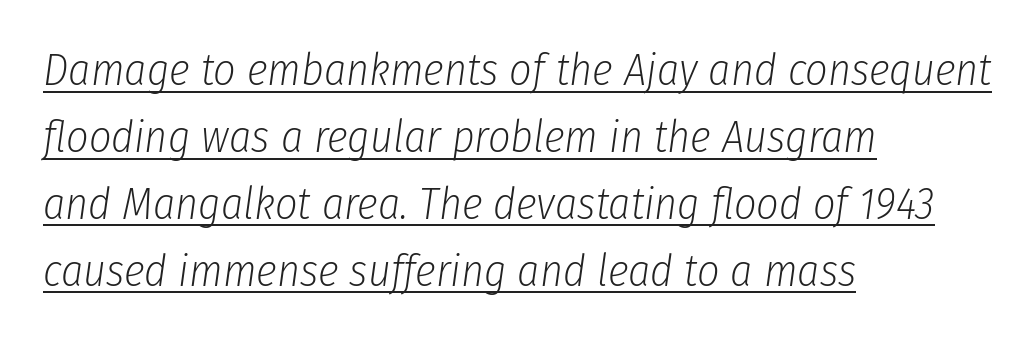
Q: Is the text bold? A: No.
Q: Is the text italic (slanted)? A: Yes, it leans right by about 8 degrees.
Q: Is the text underlined? A: Yes.
Q: How is the paragraph aligned? A: Left-aligned.
Q: Is the spacing between letters normal or unusually wide? A: Normal.
Q: Is the spacing between lines tight, normal or loose? A: Normal.
Q: Width (condensed, normal, or wide)? A: Condensed.
Q: Stroke contrast? A: Low.
Q: x-height? A: Medium.
Q: Monospaced? A: No.
